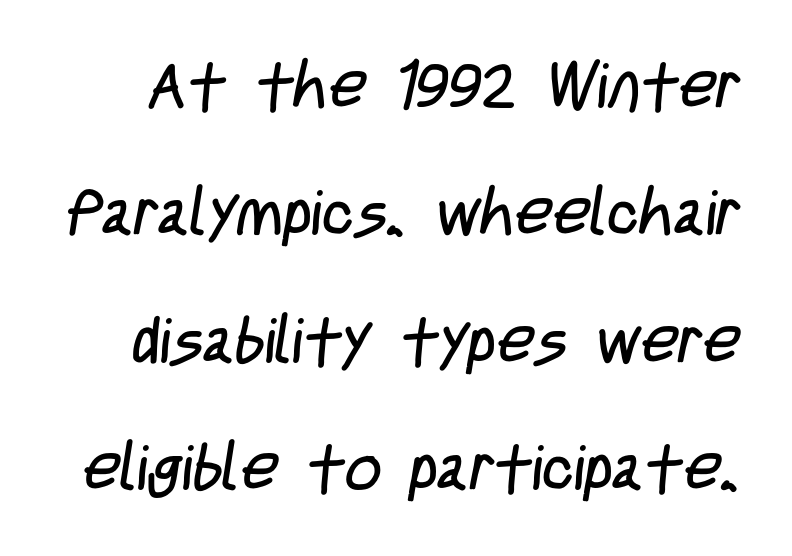
Q: Is the text bold? A: No.
Q: Is the typeface a serif or a sans-serif typeface? A: Sans-serif.
Q: Is the text underlined? A: No.
Q: Is the spacing between letters normal or unusually wide? A: Normal.
Q: Is the spacing between lines tight, normal or loose? A: Loose.
Q: Width (condensed, normal, or wide)? A: Condensed.
Q: Stroke contrast? A: Low.
Q: x-height? A: Large.
Q: Monospaced? A: No.
